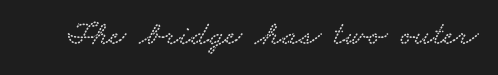
The image shows 34 px wide serif type; set normal letter spacing, not underlined; low stroke contrast and a small x-height.
